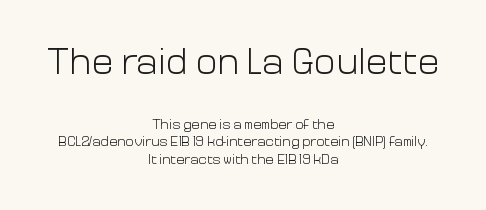
Q: Is the text bold? A: No.
Q: Is the text italic (slanted)? A: No, it is upright.
Q: Is the typeface a serif or a sans-serif typeface? A: Sans-serif.
Q: Is the text underlined? A: No.
Q: How is the paragraph aligned? A: Centered.
Q: Is the spacing between letters normal or unusually wide? A: Normal.
Q: Which block of text is set in a larger size, the first (top) or the second (bottom)? A: The first (top) one.
Q: Width (condensed, normal, or wide)? A: Normal.
Q: Stroke contrast? A: Low.
Q: x-height? A: Medium.
Q: Monospaced? A: No.
